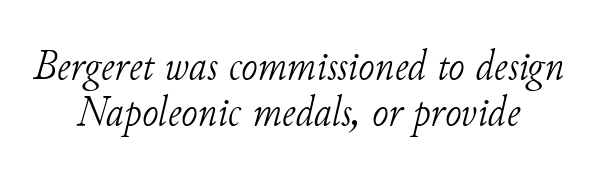
{"serif": "yes", "italic": "yes", "lean": "right", "slant_degrees": 11, "bold": "no", "weight": "light", "width": "normal", "stroke_contrast": "low", "x_height": "small", "monospaced": "no", "underline": "no", "align": "center", "line_spacing": "tight", "line_spacing_ratio": 1.05, "letter_spacing": "normal", "letter_spacing_em": 0.0, "glyph_px": 44}
